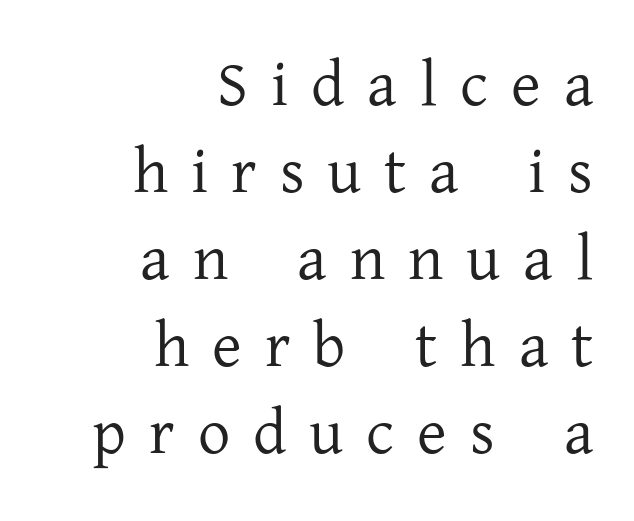
{"serif": "yes", "italic": "no", "bold": "no", "weight": "regular", "width": "normal", "stroke_contrast": "low", "x_height": "medium", "monospaced": "no", "underline": "no", "align": "right", "line_spacing": "normal", "line_spacing_ratio": 1.36, "letter_spacing": "wide", "letter_spacing_em": 0.36, "glyph_px": 64}
